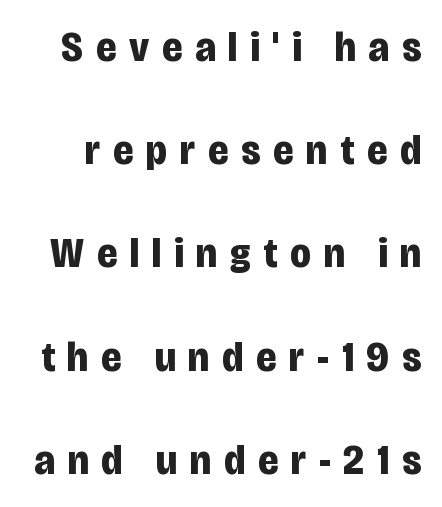
Heft: maximum for text — a bold. Do the characters align in a grid? No, the font is proportional. The designer went with a sans here, leaving each stem footless. Quick note: not italic, upright. Compared with typical paragraphs, the rows here are farther apart. Loose tracking; the words dissolve into strings of separated letters.
